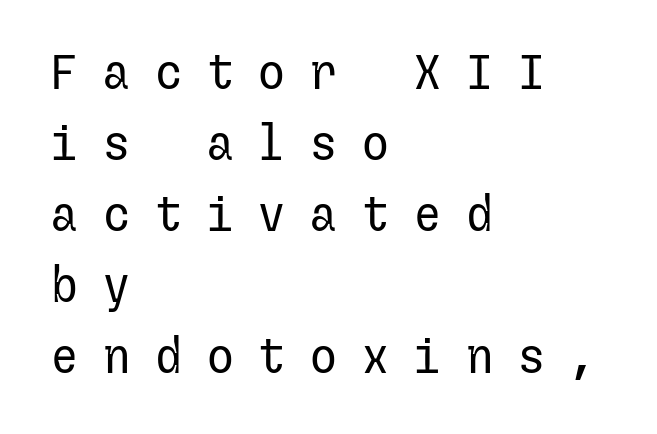
The strokes carry an ordinary text weight at most. A typesetter would label this face a sans. This is the regular roman posture of the typeface. One glance says typical: line gaps are just what's usual.
